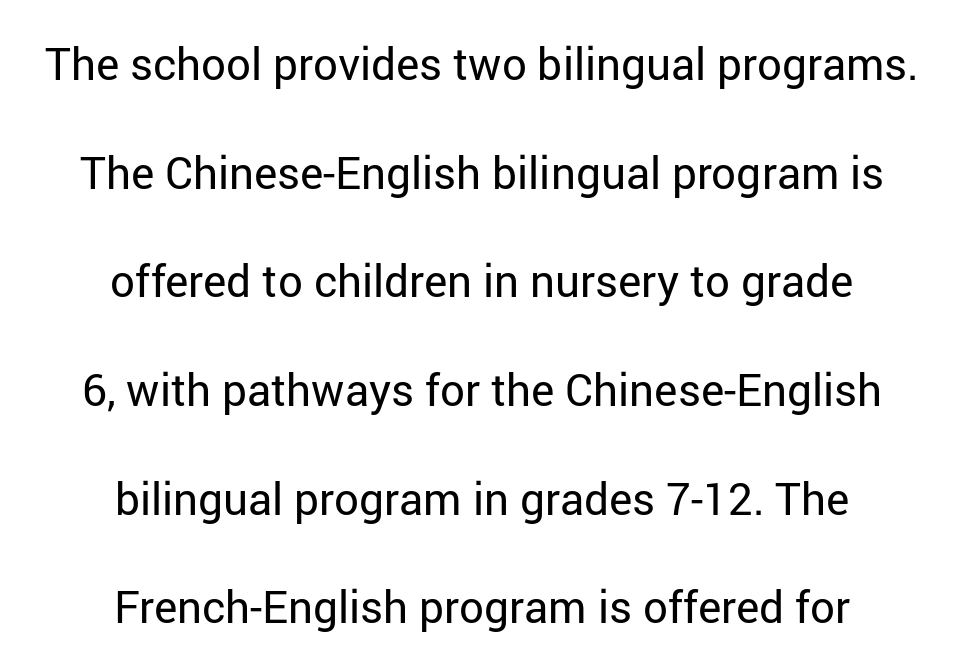
The image shows 44 px regular-weight sans-serif type, upright; set centered, loose line spacing (2.47x), normal letter spacing, not underlined; low stroke contrast and a medium x-height.
